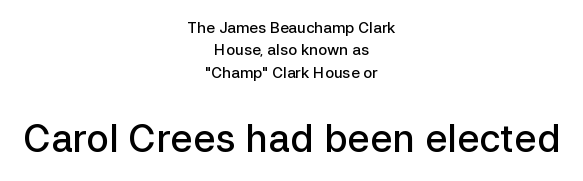
The image shows 38 px semibold sans-serif type, upright; set centered, normal line spacing (1.49x), normal letter spacing, not underlined; the second (bottom) block is 2.53x larger; low stroke contrast and a medium x-height.
